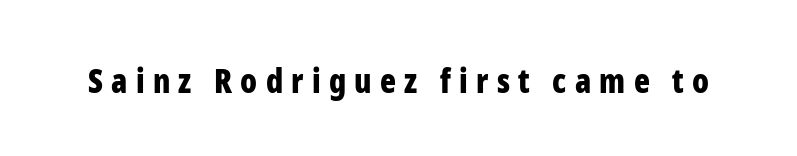
When letters stand straight like this, we call the style roman or upright. The type is letterspaced generously, with wide tracking. No feet cap the strokes, marking this as sans-serif type. These words are printed bold, with thick strokes throughout. The face used here is proportionally spaced, like ordinary book or web type. Letters rest on an invisible, unmarked baseline.
